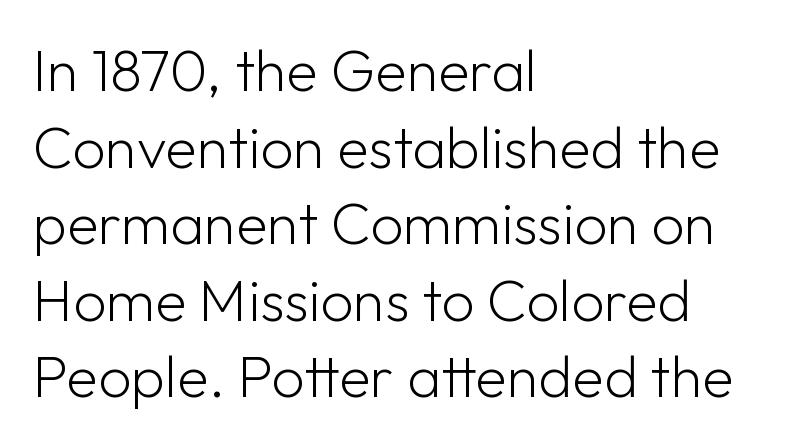
The image shows 58 px light sans-serif type, upright; set left-aligned, normal line spacing (1.32x), normal letter spacing, not underlined; low stroke contrast and a medium x-height.
